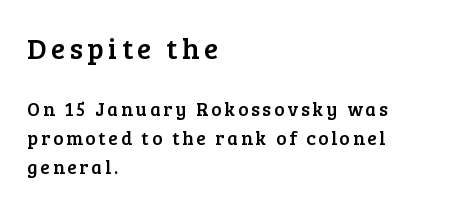
Q: Is the text italic (slanted)? A: No, it is upright.
Q: Is the typeface a serif or a sans-serif typeface? A: Serif.
Q: Is the text underlined? A: No.
Q: How is the paragraph aligned? A: Left-aligned.
Q: Is the spacing between lines tight, normal or loose? A: Normal.
Q: Which block of text is set in a larger size, the first (top) or the second (bottom)? A: The first (top) one.
Q: Width (condensed, normal, or wide)? A: Normal.
Q: Stroke contrast? A: Low.
Q: x-height? A: Medium.
Q: Monospaced? A: No.
